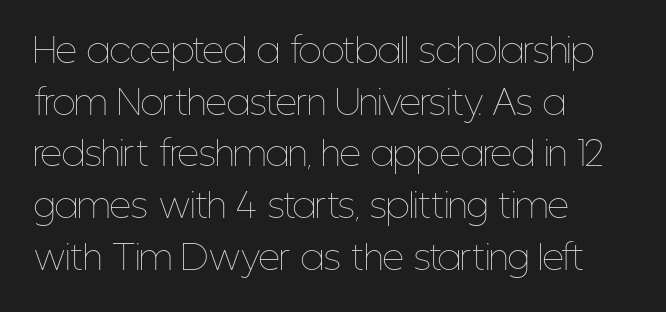
{"italic": "no", "bold": "no", "weight": "thin", "width": "condensed", "stroke_contrast": "low", "x_height": "medium", "monospaced": "no", "underline": "no", "align": "left", "line_spacing": "normal", "line_spacing_ratio": 1.52, "letter_spacing": "normal", "letter_spacing_em": 0.0, "glyph_px": 34}
